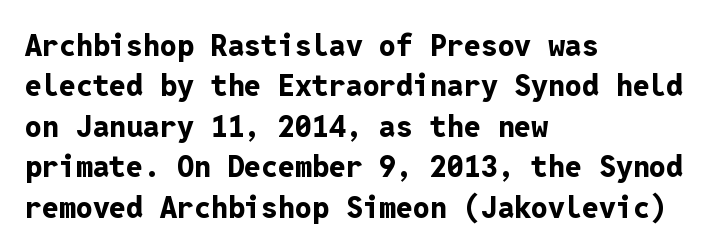
Default kerning and tracking; the words read as compact shapes. The baseline area is clear. How would I describe the line gaps? Plain and ordinary. The rendering anchors every line to the left-hand side.
